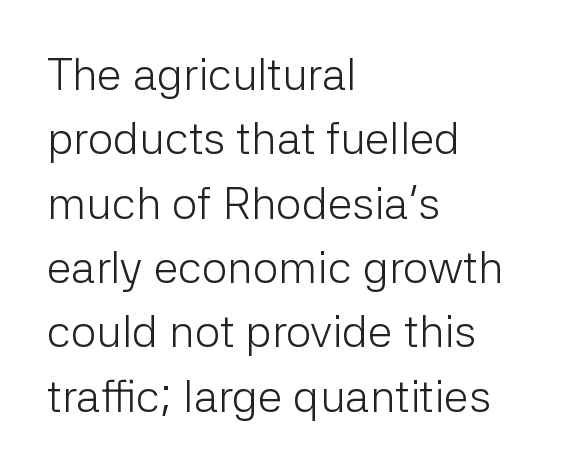
Q: Is the text bold? A: No.
Q: Is the text italic (slanted)? A: No, it is upright.
Q: Is the typeface a serif or a sans-serif typeface? A: Sans-serif.
Q: Is the text underlined? A: No.
Q: How is the paragraph aligned? A: Left-aligned.
Q: Is the spacing between letters normal or unusually wide? A: Normal.
Q: Is the spacing between lines tight, normal or loose? A: Normal.
Q: Width (condensed, normal, or wide)? A: Normal.
Q: Stroke contrast? A: Low.
Q: x-height? A: Medium.
Q: Monospaced? A: No.
